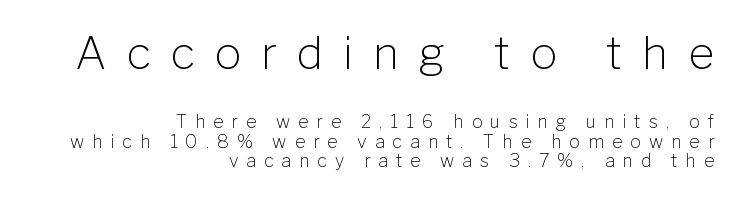
Q: Is the text bold? A: No.
Q: Is the text italic (slanted)? A: No, it is upright.
Q: Is the typeface a serif or a sans-serif typeface? A: Sans-serif.
Q: Is the text underlined? A: No.
Q: How is the paragraph aligned? A: Right-aligned.
Q: Is the spacing between letters normal or unusually wide? A: Unusually wide.
Q: Is the spacing between lines tight, normal or loose? A: Tight.
Q: Which block of text is set in a larger size, the first (top) or the second (bottom)? A: The first (top) one.
Q: Width (condensed, normal, or wide)? A: Normal.
Q: Stroke contrast? A: Low.
Q: x-height? A: Medium.
Q: Monospaced? A: No.
